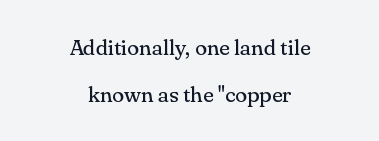
The image shows 22 px text type, upright; set centered, loose line spacing (2.13x), normal letter spacing, not underlined.
